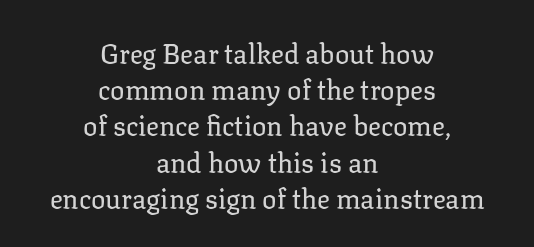
Q: Is the text bold? A: No.
Q: Is the text italic (slanted)? A: No, it is upright.
Q: Is the text underlined? A: No.
Q: How is the paragraph aligned? A: Centered.
Q: Is the spacing between letters normal or unusually wide? A: Normal.
Q: Is the spacing between lines tight, normal or loose? A: Normal.
